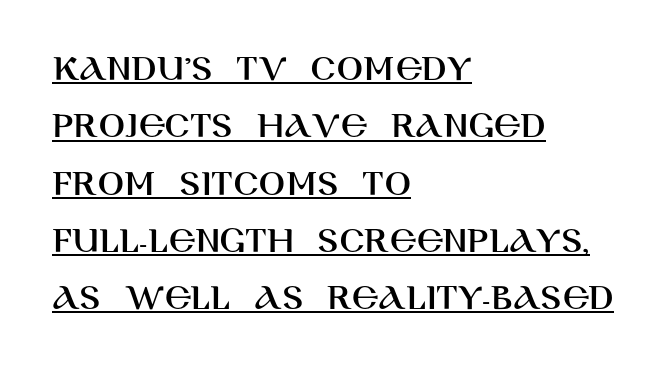
Q: Is the text italic (slanted)? A: No, it is upright.
Q: Is the typeface a serif or a sans-serif typeface? A: Sans-serif.
Q: Is the text underlined? A: Yes.
Q: How is the paragraph aligned? A: Left-aligned.
Q: Is the spacing between letters normal or unusually wide? A: Normal.
Q: Is the spacing between lines tight, normal or loose? A: Normal.
Q: Width (condensed, normal, or wide)? A: Normal.
Q: Stroke contrast? A: High.
Q: x-height? A: Large.
Q: Monospaced? A: No.
